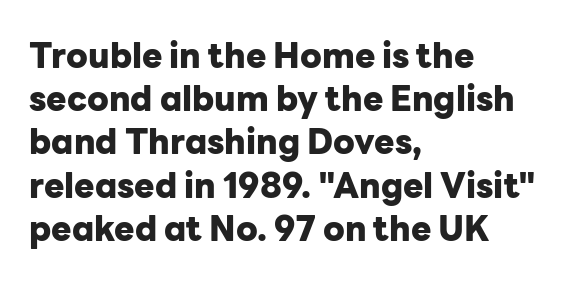
The image shows 34 px heavy sans-serif type, upright; set left-aligned, normal line spacing (1.27x), normal letter spacing, not underlined; low stroke contrast and a medium x-height.
